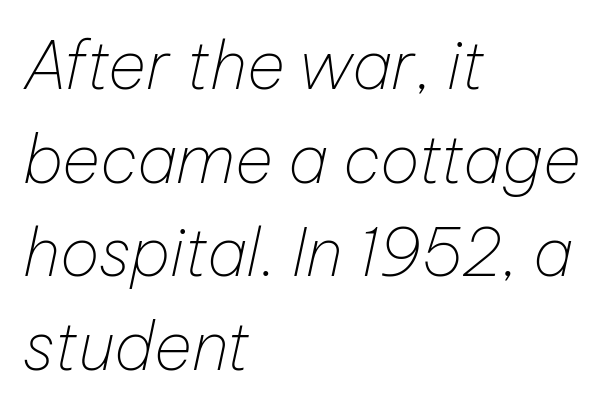
{"italic": "yes", "lean": "right", "slant_degrees": 12, "bold": "no", "weight": "thin", "width": "normal", "stroke_contrast": "low", "x_height": "medium", "monospaced": "no", "underline": "no", "align": "left", "line_spacing": "normal", "line_spacing_ratio": 1.42, "letter_spacing": "normal", "letter_spacing_em": 0.0, "glyph_px": 66}
